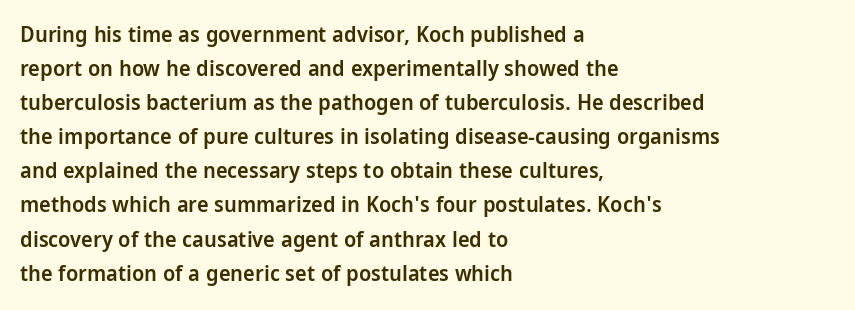
{"italic": "no", "bold": "semi", "underline": "no", "align": "left", "line_spacing": "normal", "line_spacing_ratio": 1.55, "letter_spacing": "normal", "letter_spacing_em": 0.0, "glyph_px": 22}
